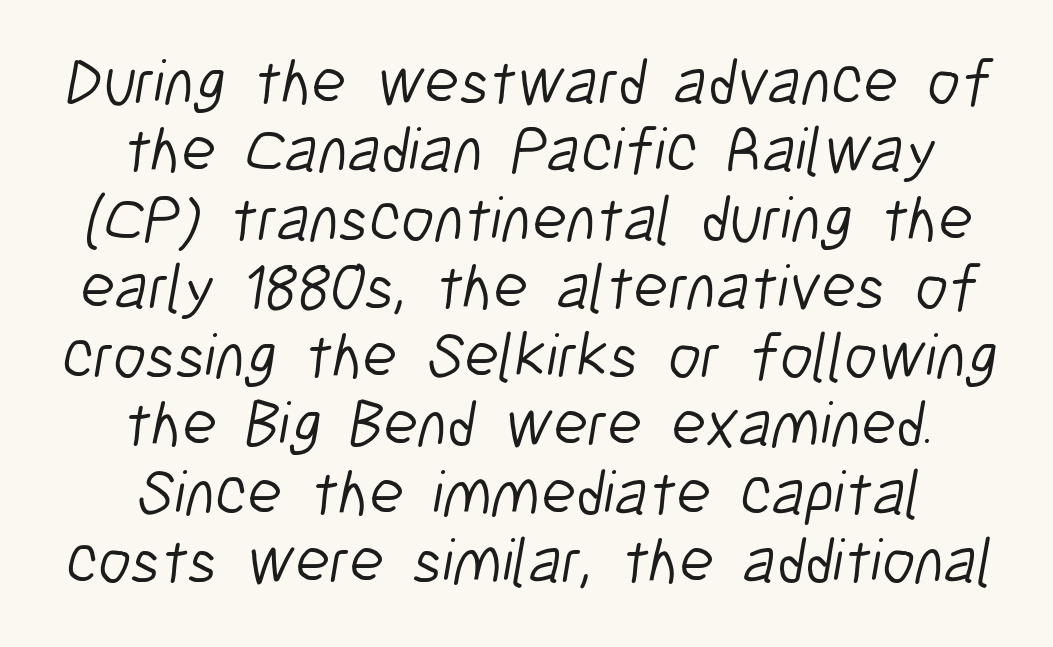
{"serif": "no", "bold": "no", "weight": "light", "width": "condensed", "stroke_contrast": "low", "x_height": "medium", "monospaced": "no", "underline": "no", "line_spacing": "tight", "line_spacing_ratio": 1.07, "letter_spacing": "normal", "letter_spacing_em": 0.0, "glyph_px": 64}
